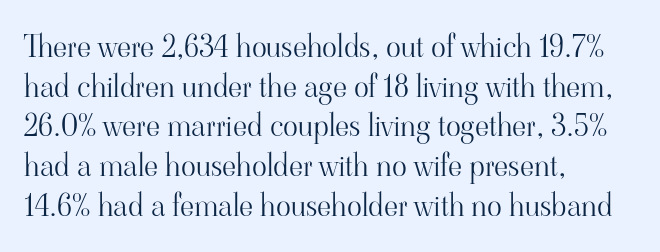
The image shows 31 px light serif type, upright; set left-aligned, normal line spacing (1.28x), normal letter spacing, not underlined; high stroke contrast and a small x-height.
